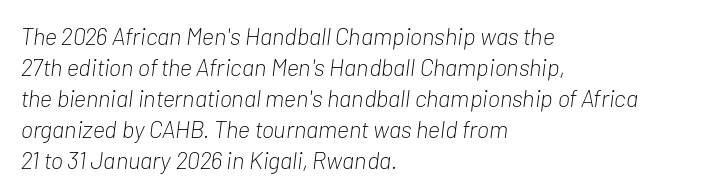
{"italic": "yes", "lean": "right", "slant_degrees": 7, "bold": "no", "underline": "no", "align": "left", "line_spacing": "normal", "line_spacing_ratio": 1.29, "letter_spacing": "normal", "letter_spacing_em": 0.0, "glyph_px": 24}
